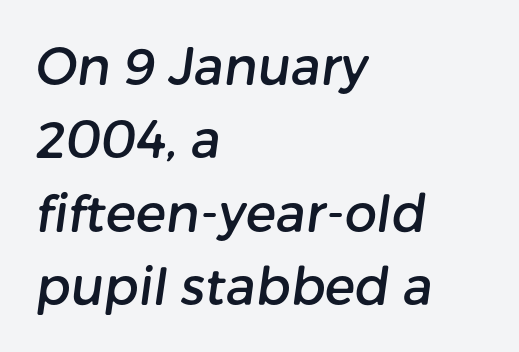
Q: Is the typeface a serif or a sans-serif typeface? A: Sans-serif.
Q: Is the text underlined? A: No.
Q: How is the paragraph aligned? A: Left-aligned.
Q: Is the spacing between letters normal or unusually wide? A: Normal.
Q: Is the spacing between lines tight, normal or loose? A: Normal.
Q: Width (condensed, normal, or wide)? A: Normal.
Q: Stroke contrast? A: Low.
Q: x-height? A: Medium.
Q: Monospaced? A: No.
